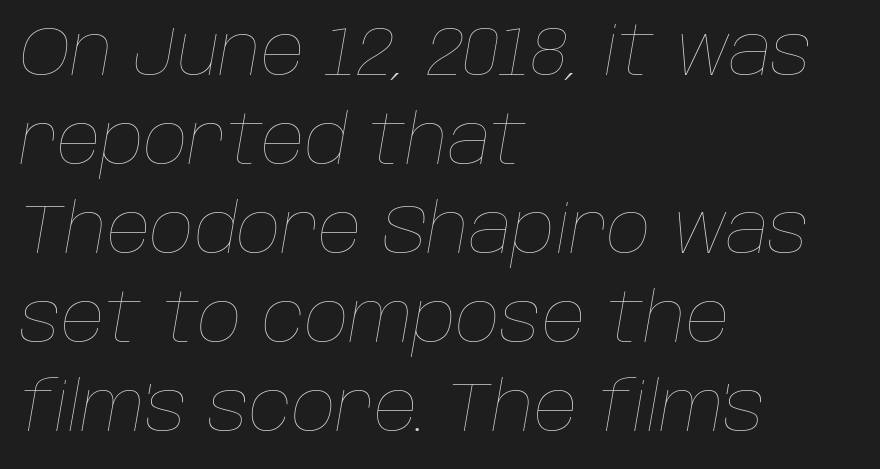
The image shows 68 px thin type, italic (leaning right); set left-aligned, normal line spacing (1.31x), normal letter spacing, not underlined; low stroke contrast and a large x-height.
